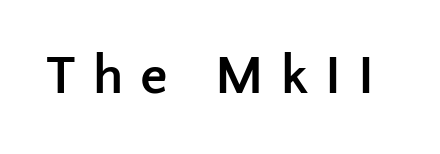
Look at the stroke-to-counter ratio: heavy, a bold. A typesetter would call this proportional, since set widths differ per character. Nothing sits at the stroke ends, so this counts as sans-serif. Spacing between characters has been opened up far beyond the box default. Unmarked baselines from the first word to the last.
